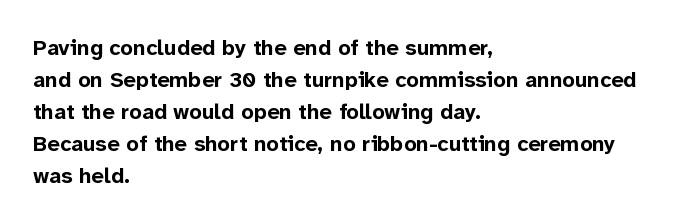
{"italic": "no", "bold": "yes", "underline": "no", "align": "left", "line_spacing": "normal", "line_spacing_ratio": 1.46, "letter_spacing": "normal", "letter_spacing_em": 0.0, "glyph_px": 22}
